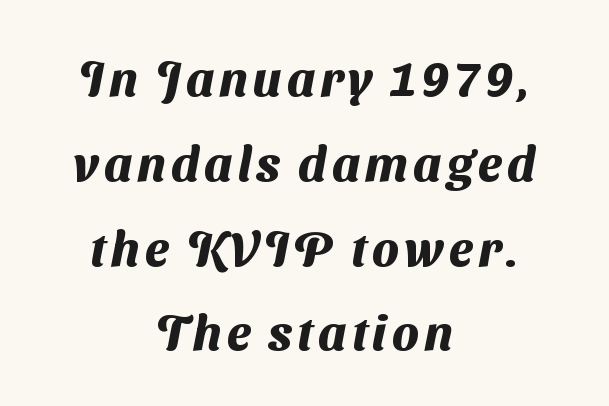
Q: Is the text bold? A: Yes.
Q: Is the typeface a serif or a sans-serif typeface? A: Sans-serif.
Q: Is the text underlined? A: No.
Q: How is the paragraph aligned? A: Centered.
Q: Width (condensed, normal, or wide)? A: Normal.
Q: Stroke contrast? A: Medium.
Q: x-height? A: Medium.
Q: Monospaced? A: No.
